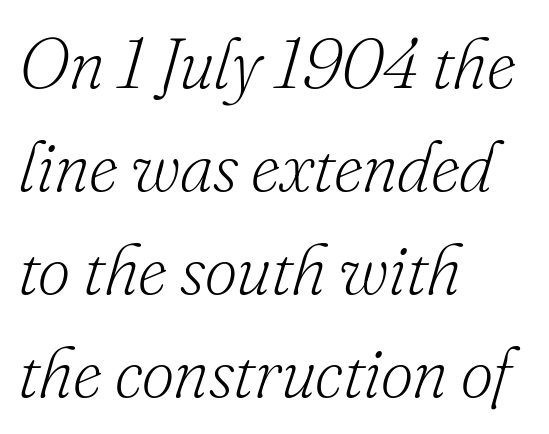
{"serif": "yes", "italic": "yes", "lean": "right", "slant_degrees": 16, "bold": "no", "weight": "light", "width": "normal", "stroke_contrast": "low", "x_height": "small", "monospaced": "no", "underline": "no", "align": "left", "line_spacing": "normal", "line_spacing_ratio": 1.45, "letter_spacing": "normal", "letter_spacing_em": 0.0, "glyph_px": 71}
